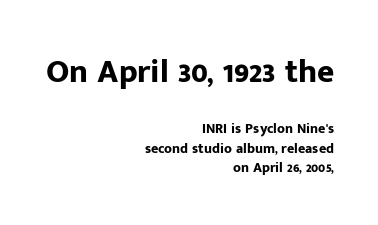
Q: Is the text bold? A: Yes.
Q: Is the text italic (slanted)? A: No, it is upright.
Q: Is the typeface a serif or a sans-serif typeface? A: Sans-serif.
Q: Is the text underlined? A: No.
Q: How is the paragraph aligned? A: Right-aligned.
Q: Is the spacing between letters normal or unusually wide? A: Normal.
Q: Is the spacing between lines tight, normal or loose? A: Normal.
Q: Which block of text is set in a larger size, the first (top) or the second (bottom)? A: The first (top) one.
Q: Width (condensed, normal, or wide)? A: Normal.
Q: Stroke contrast? A: Low.
Q: x-height? A: Medium.
Q: Monospaced? A: No.
